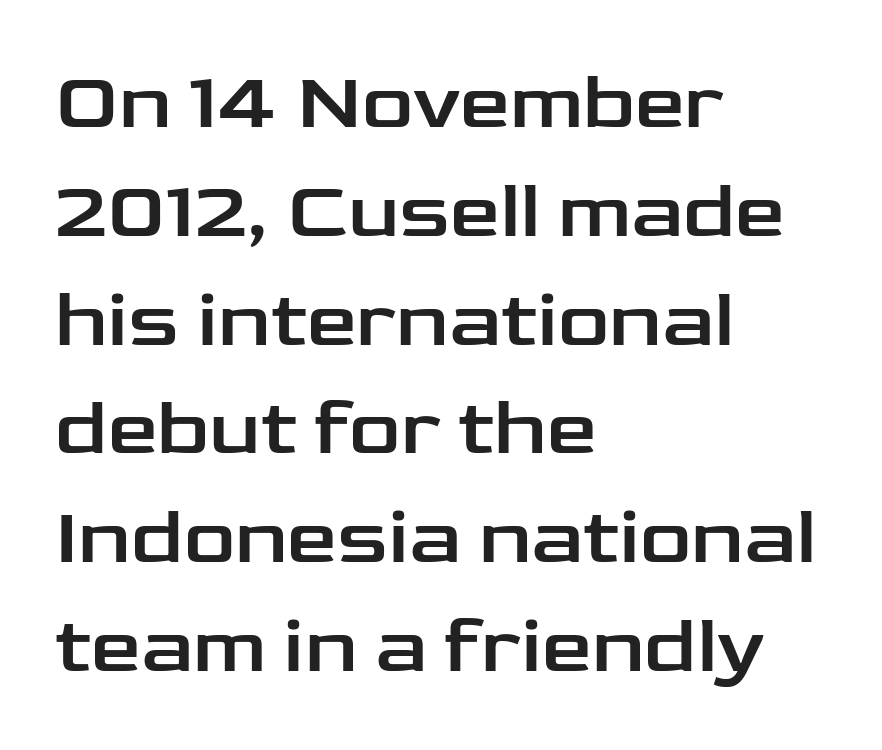
The image shows 80 px wide sans-serif type, upright; set left-aligned, normal line spacing (1.36x), normal letter spacing, not underlined; low stroke contrast and a medium x-height.
